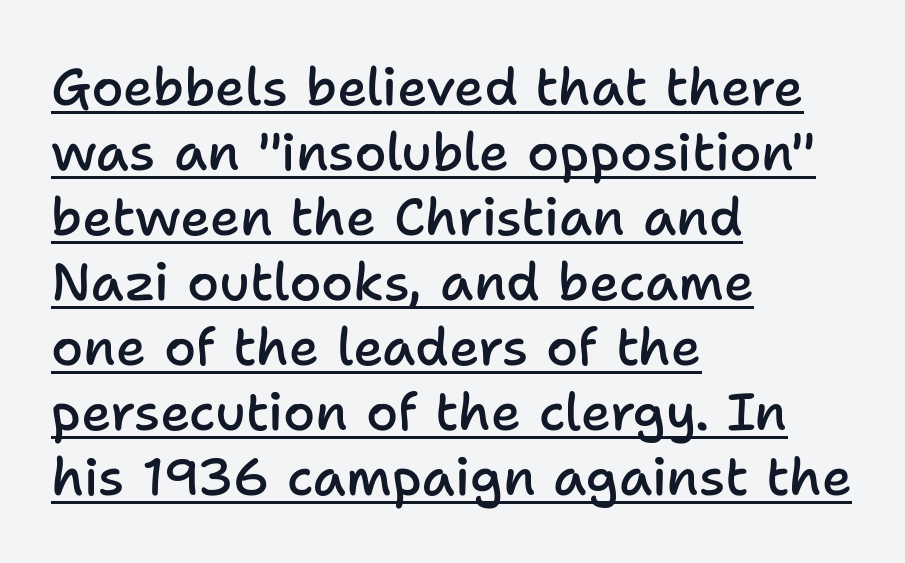
The image shows 52 px semibold sans-serif type, upright; set left-aligned, normal line spacing (1.25x), normal letter spacing, underlined; low stroke contrast and a medium x-height.
